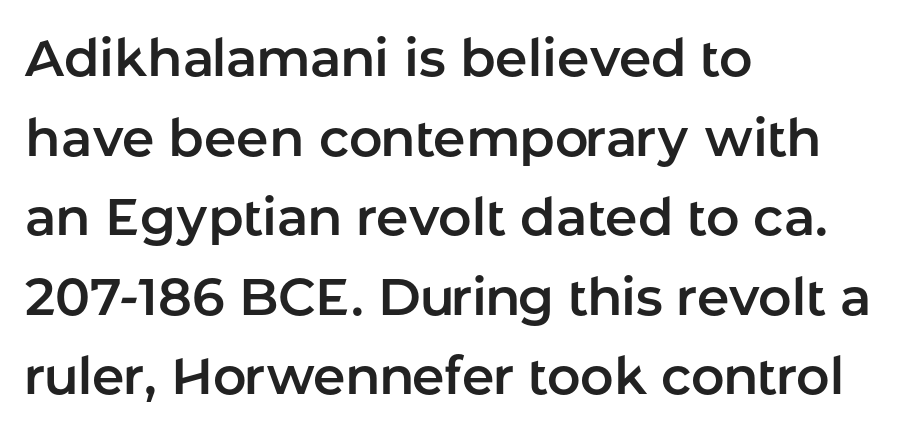
{"serif": "no", "italic": "no", "width": "normal", "stroke_contrast": "low", "x_height": "medium", "monospaced": "no", "underline": "no", "align": "left", "line_spacing": "normal", "line_spacing_ratio": 1.53, "letter_spacing": "normal", "letter_spacing_em": 0.0, "glyph_px": 52}
